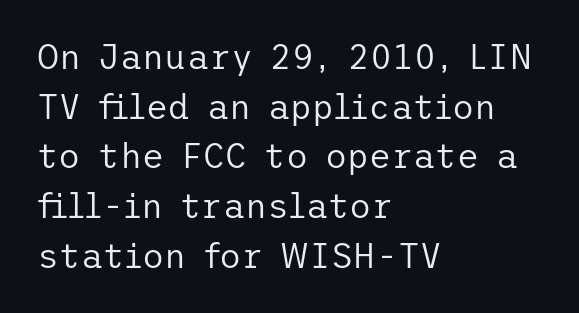
Is there much room between lines? A standard amount, neither cramped nor airy. This sample is left-justified, so line endings fall wherever the words run out. Is the type heavy? It reads as light-to-regular instead. Italic? Not at all — the glyphs are vertical. Anything drawn beneath the words? Only blank space. The type is set solid horizontally, with unmodified tracking.
